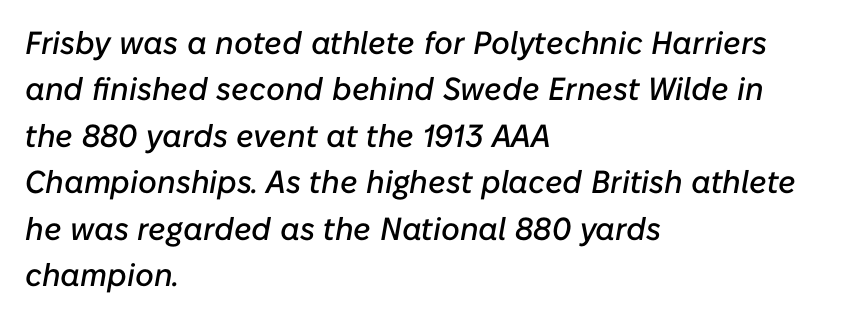
Q: Is the text italic (slanted)? A: Yes, it leans right by about 10 degrees.
Q: Is the text underlined? A: No.
Q: How is the paragraph aligned? A: Left-aligned.
Q: Is the spacing between letters normal or unusually wide? A: Normal.
Q: Is the spacing between lines tight, normal or loose? A: Normal.
Q: Width (condensed, normal, or wide)? A: Normal.
Q: Stroke contrast? A: Low.
Q: x-height? A: Medium.
Q: Monospaced? A: No.
